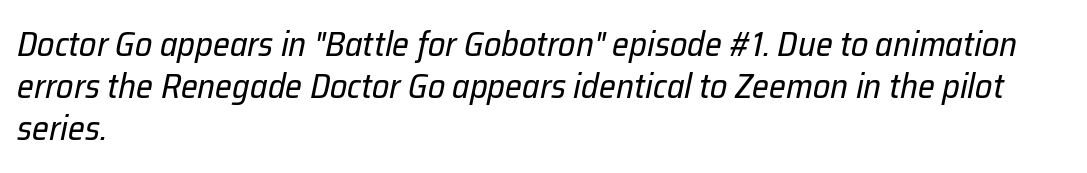
Slant detected: the letters are inclined. Think standard paragraph weight, or any step lighter than that. The string is rendered with underlining switched off. Think of a printed novel: that variable character pitch is what you see here.
